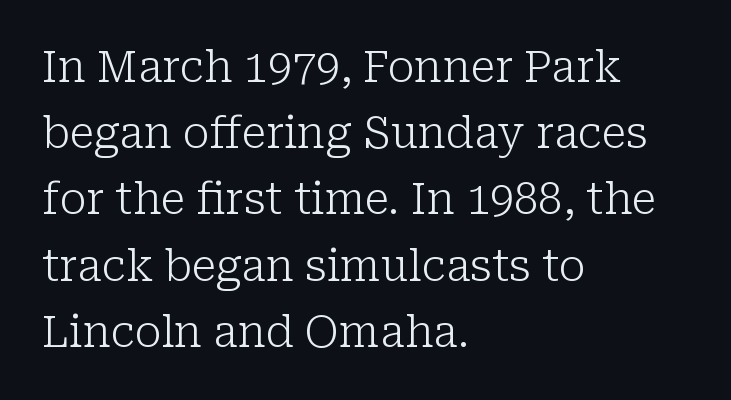
Where is the straight margin? On the left. One glance says typical: line gaps are just what's usual. Looks like regular typesetting: each glyph gets only the width it needs. The strokes are not fattened; the text isn't bold. The strip under each line holds only bare page. The type sits square on the baseline with zero lean.
